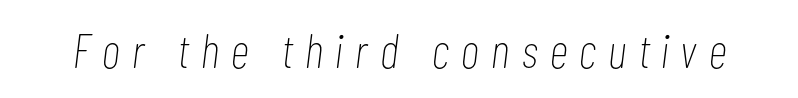
Q: Is the text bold? A: No.
Q: Is the text italic (slanted)? A: Yes, it leans right by about 7 degrees.
Q: Is the text underlined? A: No.
Q: Is the spacing between letters normal or unusually wide? A: Unusually wide.
Q: Width (condensed, normal, or wide)? A: Condensed.
Q: Stroke contrast? A: Low.
Q: x-height? A: Medium.
Q: Monospaced? A: No.
